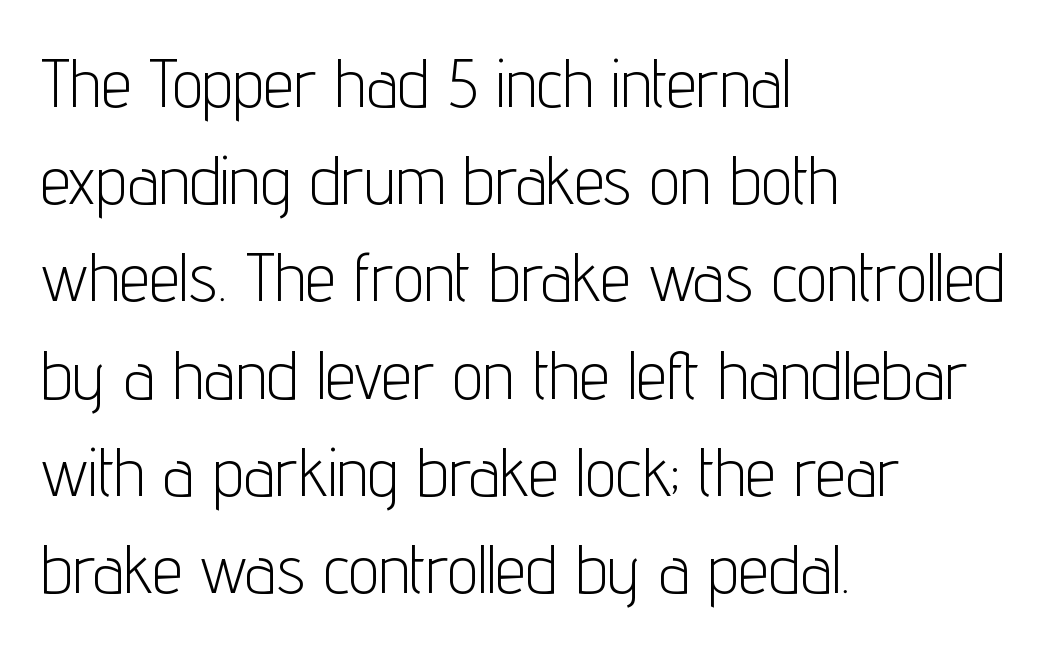
{"serif": "no", "italic": "no", "bold": "no", "weight": "light", "width": "condensed", "stroke_contrast": "low", "x_height": "medium", "monospaced": "no", "underline": "no", "align": "left", "line_spacing": "normal", "line_spacing_ratio": 1.43, "letter_spacing": "normal", "letter_spacing_em": 0.0, "glyph_px": 68}
